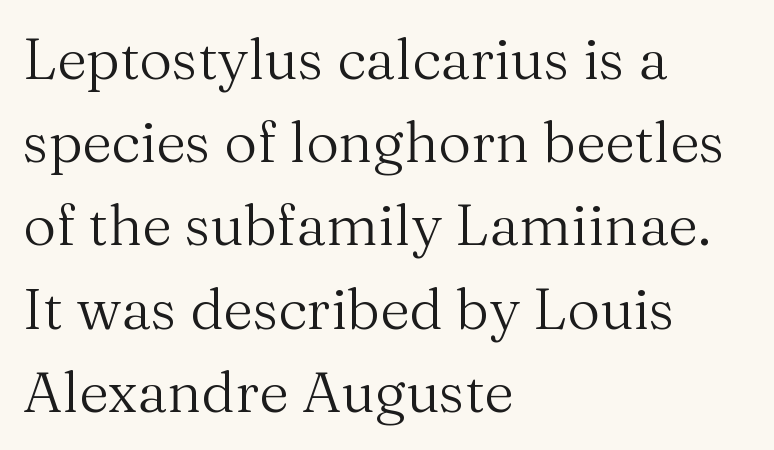
The rows are spaced the way most documents space them. Is this a fixed-width face? No — the glyphs have proportional, varying widths. Compared with typical body copy, the letter spacing here is the same. Typographically, this falls in the serif category. Line beginnings align vertically; line endings do not.
